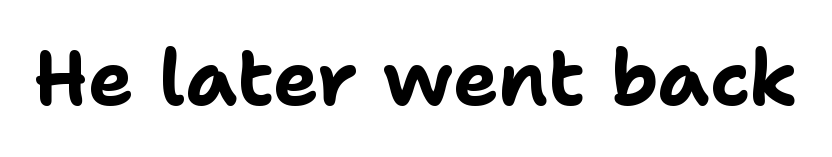
{"serif": "no", "italic": "no", "bold": "yes", "weight": "bold", "width": "normal", "stroke_contrast": "low", "x_height": "medium", "monospaced": "no", "underline": "no", "letter_spacing": "normal", "letter_spacing_em": 0.0, "glyph_px": 76}
